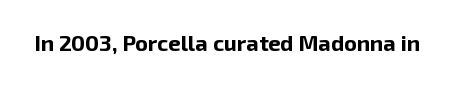
The image shows 22 px bold type, upright; set normal letter spacing, not underlined.
